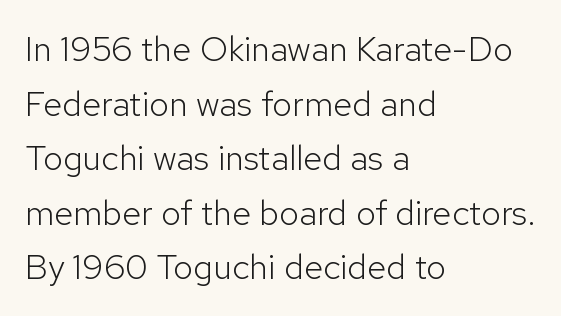
The image shows 35 px light sans-serif type, upright; set left-aligned, normal line spacing (1.56x), normal letter spacing, not underlined; low stroke contrast and a medium x-height.
